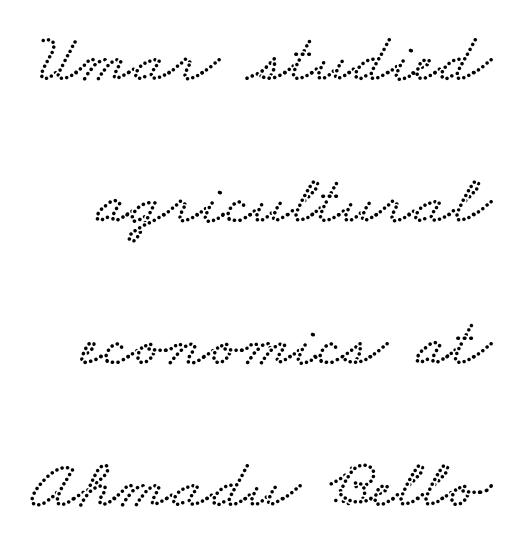
The image shows 71 px wide type; set loose line spacing (2.0x), normal letter spacing, not underlined; low stroke contrast and a small x-height.
